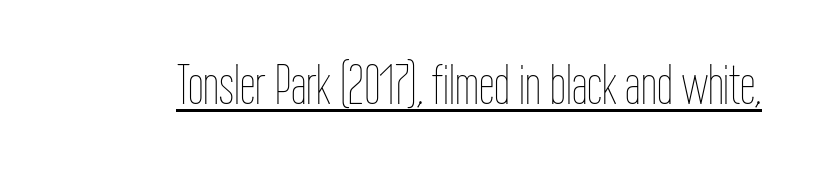
The image shows 56 px thin, condensed type, upright; set normal letter spacing, underlined; low stroke contrast and a medium x-height.
